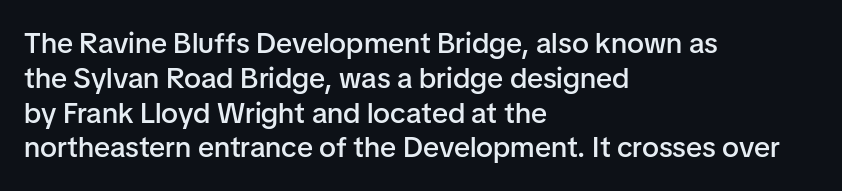
{"serif": "no", "italic": "no", "bold": "semi", "weight": "semibold", "width": "normal", "stroke_contrast": "low", "x_height": "medium", "monospaced": "no", "underline": "no", "align": "left", "line_spacing_ratio": 1.2, "letter_spacing": "normal", "letter_spacing_em": 0.0, "glyph_px": 29}
